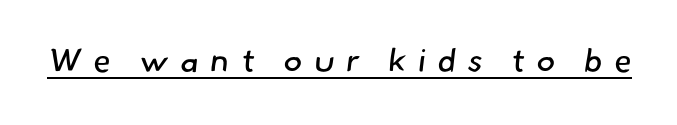
The image shows 32 px regular-weight sans-serif type; set unusually wide letter spacing (+0.36 em), underlined; low stroke contrast and a small x-height.
